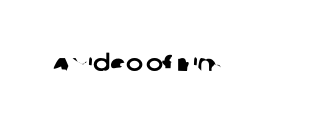
Q: Is the text underlined? A: No.
Q: How is the paragraph aligned? A: Left-aligned.
Q: Is the spacing between letters normal or unusually wide? A: Normal.
